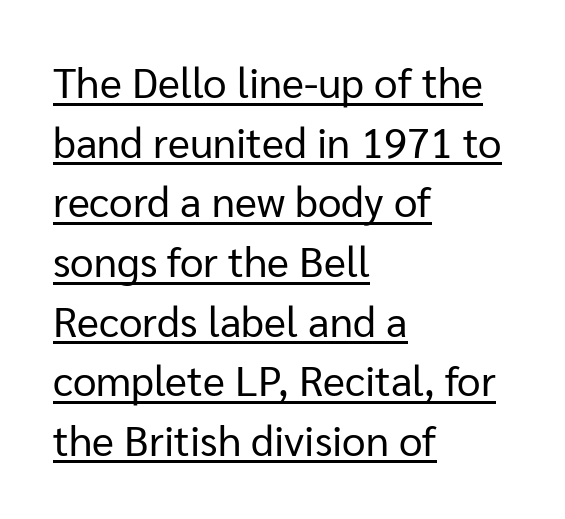
The line-height multiplier appears to be the usual default. Is the type heavy? It reads as light-to-regular instead. Does extra space separate the letters? No, they use regular spacing. A baseline rule has been typeset under these characters. The passage shown is typeset with a sans-serif family.
